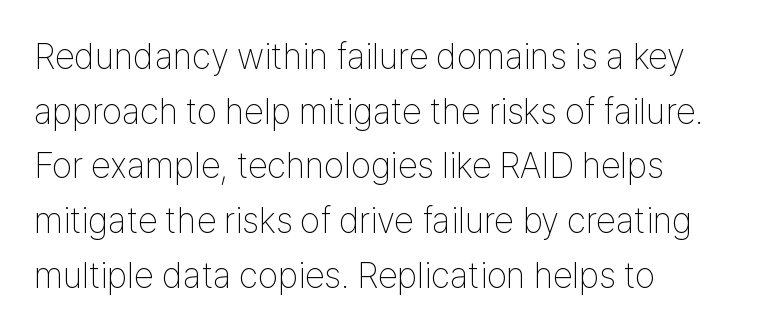
When letters stand straight like this, we call the style roman or upright. The rendering shows plain stroke endings on the letterforms — a sans-serif design. Stroke thickness stays within the range of a standard reading face or lighter. Reading down the column, the eye jumps a familiar distance to each next line. Compared with a centered layout, this one pins lines to the left instead.
